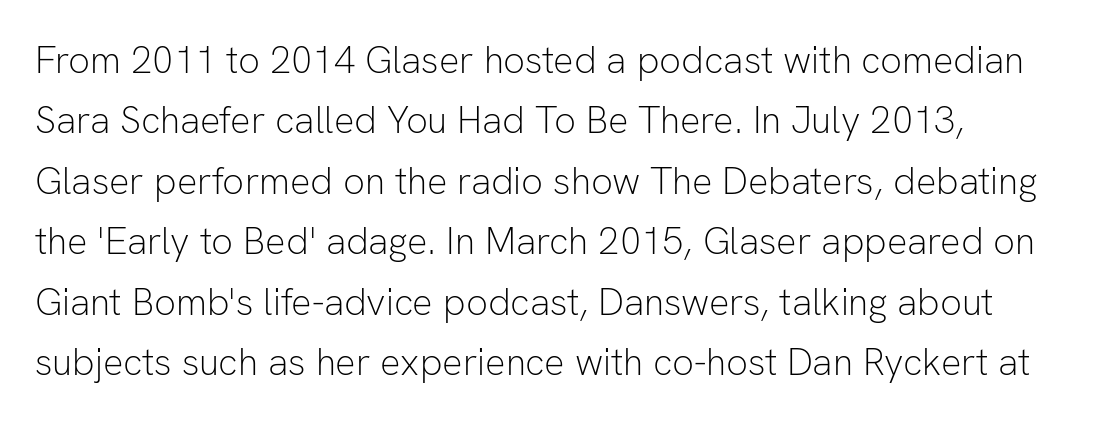
Q: Is the text bold? A: No.
Q: Is the text italic (slanted)? A: No, it is upright.
Q: Is the typeface a serif or a sans-serif typeface? A: Sans-serif.
Q: Is the text underlined? A: No.
Q: Is the spacing between letters normal or unusually wide? A: Normal.
Q: Is the spacing between lines tight, normal or loose? A: Normal.
Q: Width (condensed, normal, or wide)? A: Normal.
Q: Stroke contrast? A: Low.
Q: x-height? A: Medium.
Q: Monospaced? A: No.
